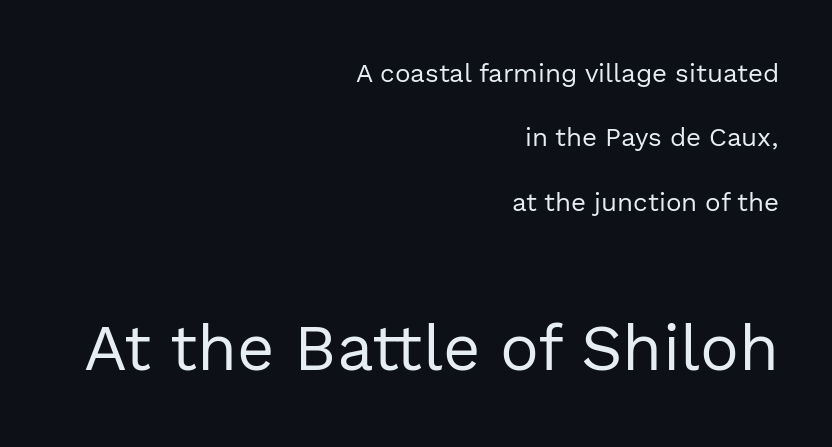
Q: Is the text bold? A: No.
Q: Is the text italic (slanted)? A: No, it is upright.
Q: Is the typeface a serif or a sans-serif typeface? A: Sans-serif.
Q: Is the text underlined? A: No.
Q: How is the paragraph aligned? A: Right-aligned.
Q: Is the spacing between letters normal or unusually wide? A: Normal.
Q: Is the spacing between lines tight, normal or loose? A: Loose.
Q: Which block of text is set in a larger size, the first (top) or the second (bottom)? A: The second (bottom) one.
Q: Width (condensed, normal, or wide)? A: Normal.
Q: x-height? A: Medium.
Q: Monospaced? A: No.
